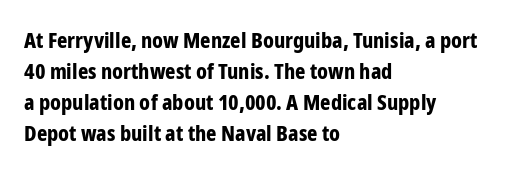
The image shows 22 px bold type, upright; set left-aligned, normal line spacing (1.41x), normal letter spacing, not underlined.
